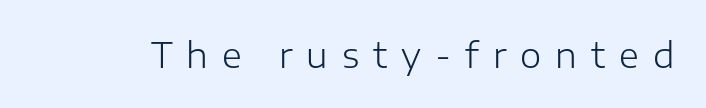
The image shows 34 px light sans-serif type, upright; set unusually wide letter spacing (+0.41 em), not underlined; low stroke contrast and a medium x-height.
